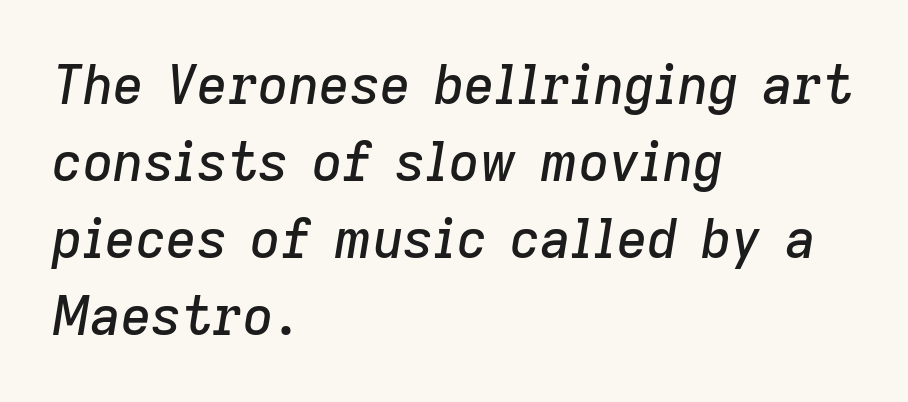
The image shows 53 px text type, italic (leaning right); set left-aligned, normal line spacing (1.45x), normal letter spacing, not underlined; low stroke contrast and a medium x-height.
